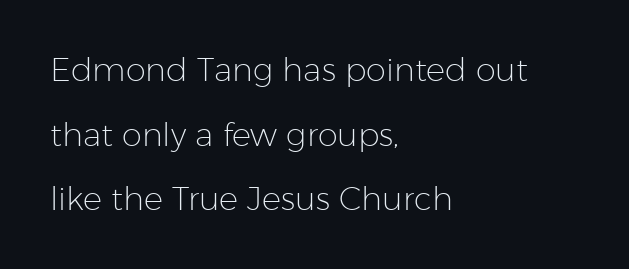
Note: no serifs on the glyphs. The rendering uses natural spacing where letterforms have individual widths. This reads as an unemphasized weight, regular at the heaviest. Style check: upright. This rendering features lettering with no underline. Default kerning and tracking; the words read as compact shapes.
